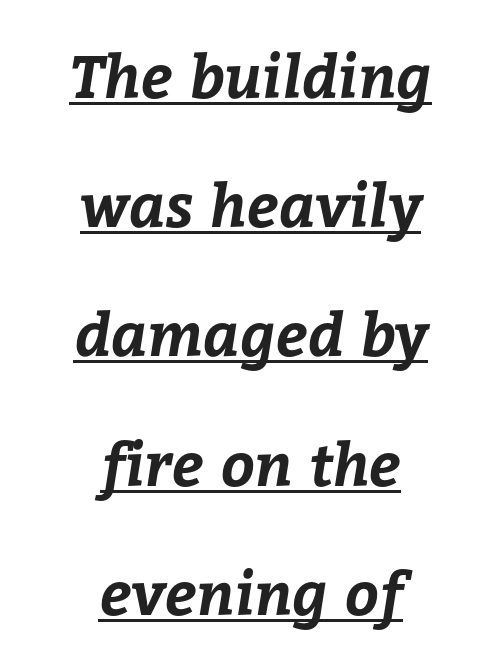
{"bold": "yes", "weight": "bold", "width": "normal", "stroke_contrast": "low", "x_height": "medium", "monospaced": "no", "underline": "yes", "align": "center", "line_spacing": "loose", "line_spacing_ratio": 2.19, "letter_spacing": "normal", "letter_spacing_em": 0.0, "glyph_px": 59}
